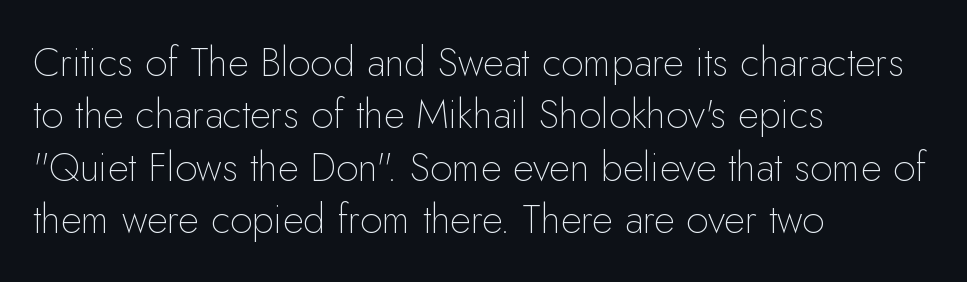
{"serif": "no", "italic": "no", "bold": "no", "weight": "thin", "width": "normal", "stroke_contrast": "low", "x_height": "small", "monospaced": "no", "underline": "no", "align": "left", "line_spacing": "normal", "line_spacing_ratio": 1.31, "letter_spacing": "normal", "letter_spacing_em": 0.0, "glyph_px": 40}
